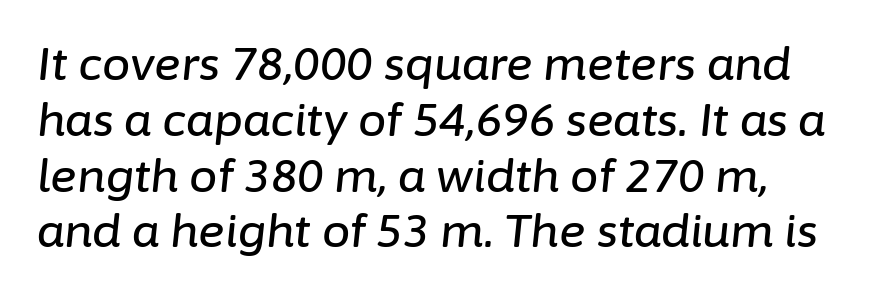
The image shows 45 px text type, italic (leaning right); set left-aligned, line spacing 1.24x, normal letter spacing, not underlined; low stroke contrast and a medium x-height.
